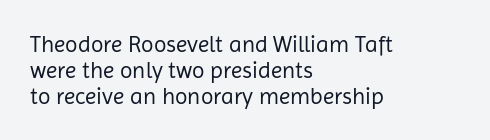
The image shows 23 px text type, upright; set left-aligned, tight line spacing (1.12x), normal letter spacing, not underlined.
